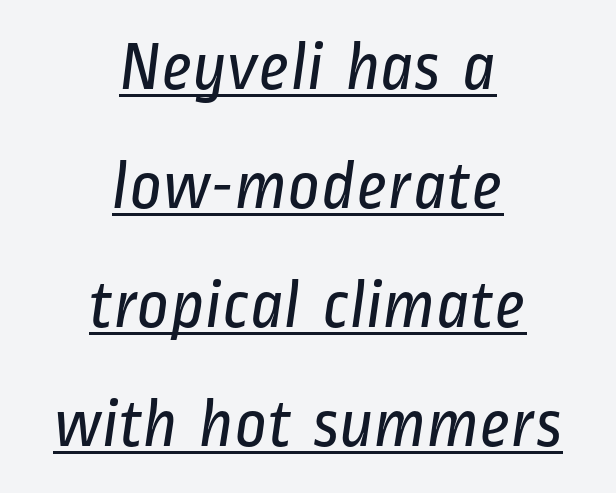
Q: Is the text bold? A: No.
Q: Is the typeface a serif or a sans-serif typeface? A: Sans-serif.
Q: Is the text underlined? A: Yes.
Q: How is the paragraph aligned? A: Centered.
Q: Is the spacing between letters normal or unusually wide? A: Normal.
Q: Is the spacing between lines tight, normal or loose? A: Normal.
Q: Width (condensed, normal, or wide)? A: Condensed.
Q: Stroke contrast? A: Low.
Q: x-height? A: Medium.
Q: Monospaced? A: No.
